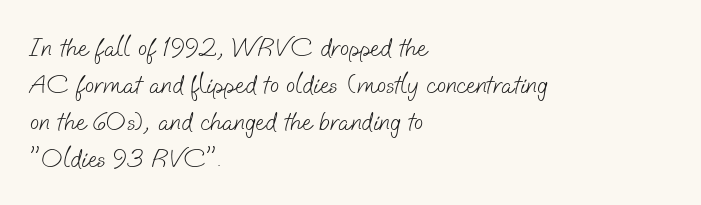
Q: Is the text bold? A: No.
Q: Is the text underlined? A: No.
Q: How is the paragraph aligned? A: Left-aligned.
Q: Is the spacing between letters normal or unusually wide? A: Normal.
Q: Is the spacing between lines tight, normal or loose? A: Normal.
